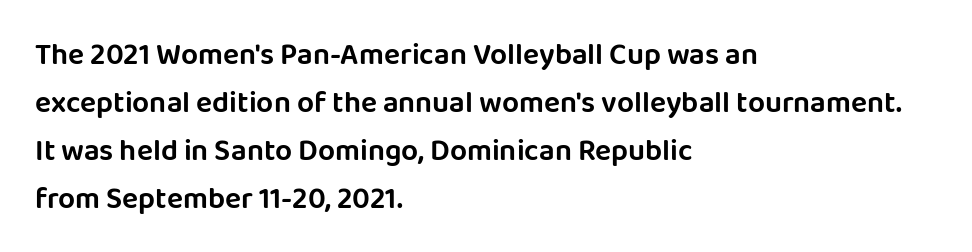
The image shows 30 px sans-serif type, upright; set left-aligned, normal line spacing (1.6x), normal letter spacing, not underlined; low stroke contrast and a large x-height.
